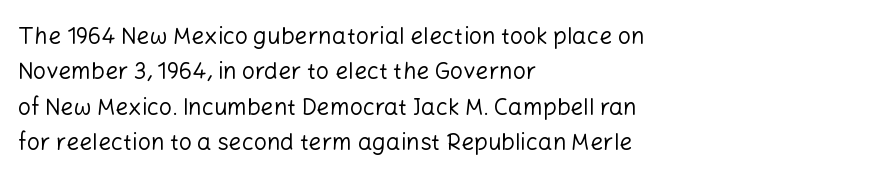
Q: Is the text bold? A: No.
Q: Is the text italic (slanted)? A: No, it is upright.
Q: Is the text underlined? A: No.
Q: How is the paragraph aligned? A: Left-aligned.
Q: Is the spacing between letters normal or unusually wide? A: Normal.
Q: Is the spacing between lines tight, normal or loose? A: Normal.
